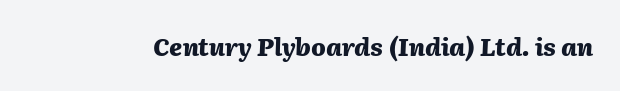
{"italic": "yes", "lean": "right", "slant_degrees": 2, "bold": "yes", "underline": "no", "letter_spacing": "normal", "letter_spacing_em": 0.0, "glyph_px": 24}
